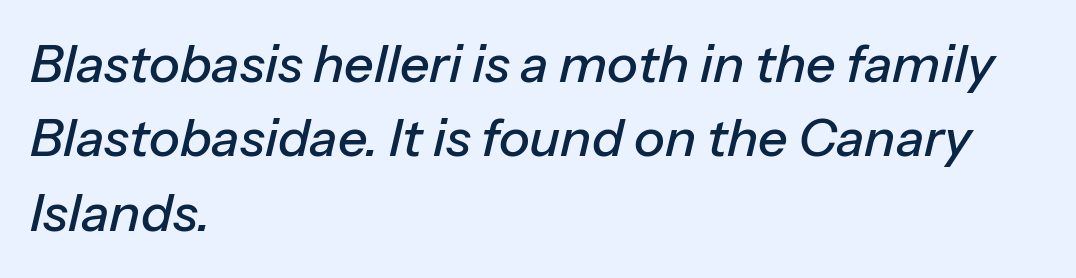
{"italic": "yes", "lean": "right", "slant_degrees": 13, "width": "normal", "stroke_contrast": "low", "x_height": "medium", "monospaced": "no", "underline": "no", "align": "left", "line_spacing": "normal", "line_spacing_ratio": 1.43, "letter_spacing": "normal", "letter_spacing_em": 0.0, "glyph_px": 52}
